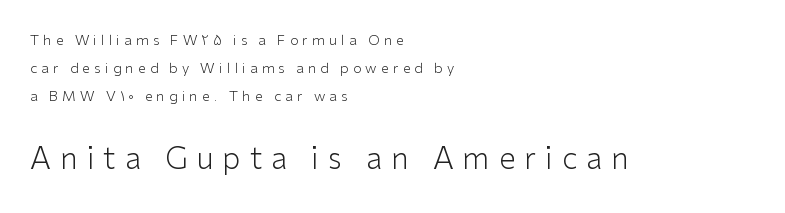
Q: Is the text bold? A: No.
Q: Is the text italic (slanted)? A: No, it is upright.
Q: Is the typeface a serif or a sans-serif typeface? A: Sans-serif.
Q: Is the text underlined? A: No.
Q: How is the paragraph aligned? A: Left-aligned.
Q: Is the spacing between letters normal or unusually wide? A: Unusually wide.
Q: Is the spacing between lines tight, normal or loose? A: Loose.
Q: Which block of text is set in a larger size, the first (top) or the second (bottom)? A: The second (bottom) one.
Q: Width (condensed, normal, or wide)? A: Normal.
Q: Stroke contrast? A: Low.
Q: x-height? A: Medium.
Q: Monospaced? A: No.
